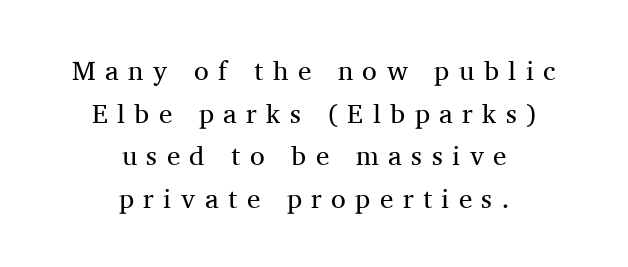
The image shows 27 px text type, upright; set centered, normal line spacing (1.58x), unusually wide letter spacing (+0.35 em), not underlined.
